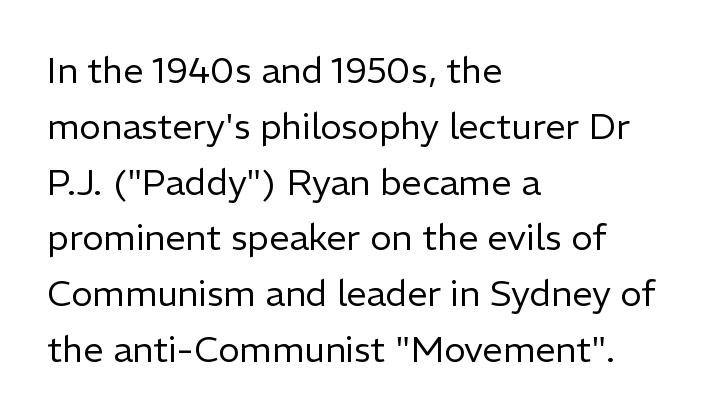
{"serif": "no", "italic": "no", "bold": "no", "weight": "regular", "width": "normal", "stroke_contrast": "low", "x_height": "medium", "monospaced": "no", "underline": "no", "align": "left", "line_spacing": "normal", "line_spacing_ratio": 1.55, "letter_spacing": "normal", "letter_spacing_em": 0.0, "glyph_px": 36}
